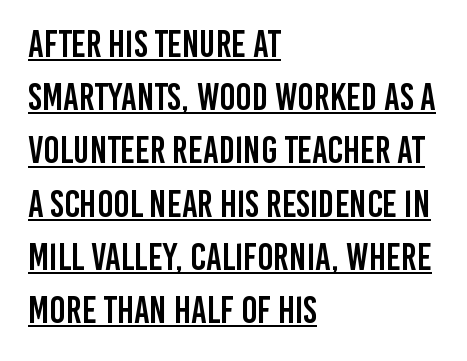
{"serif": "no", "italic": "no", "width": "condensed", "stroke_contrast": "low", "x_height": "large", "monospaced": "no", "underline": "yes", "align": "left", "line_spacing": "normal", "line_spacing_ratio": 1.4, "letter_spacing": "normal", "letter_spacing_em": 0.0, "glyph_px": 38}
